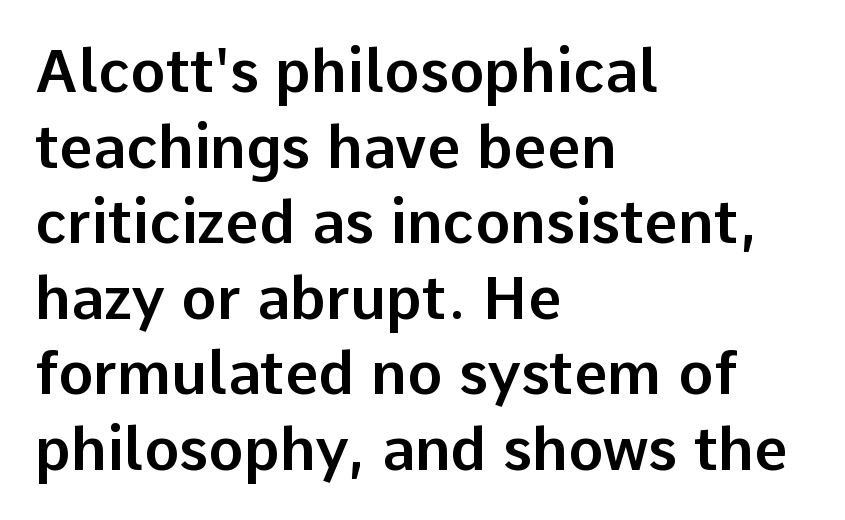
The image shows 59 px sans-serif type, upright; set left-aligned, normal line spacing (1.28x), normal letter spacing, not underlined; low stroke contrast and a medium x-height.
